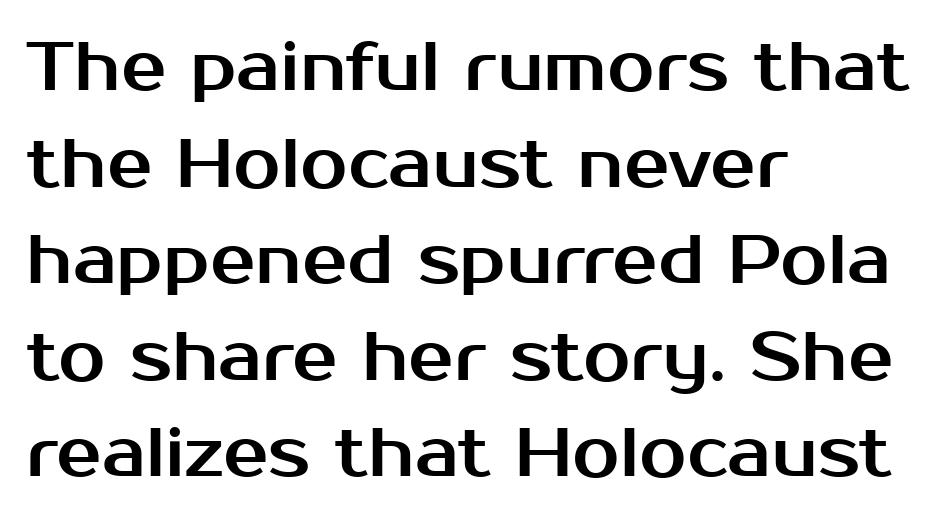
The image shows 68 px sans-serif type, upright; set left-aligned, normal line spacing (1.42x), normal letter spacing, not underlined; medium stroke contrast and a medium x-height.
